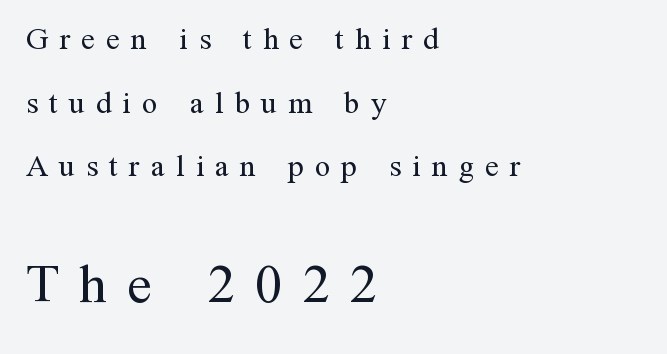
Q: Is the text bold? A: No.
Q: Is the text italic (slanted)? A: No, it is upright.
Q: Is the typeface a serif or a sans-serif typeface? A: Serif.
Q: Is the text underlined? A: No.
Q: How is the paragraph aligned? A: Left-aligned.
Q: Is the spacing between letters normal or unusually wide? A: Unusually wide.
Q: Is the spacing between lines tight, normal or loose? A: Loose.
Q: Which block of text is set in a larger size, the first (top) or the second (bottom)? A: The second (bottom) one.
Q: Width (condensed, normal, or wide)? A: Normal.
Q: Stroke contrast? A: Medium.
Q: x-height? A: Medium.
Q: Monospaced? A: No.
